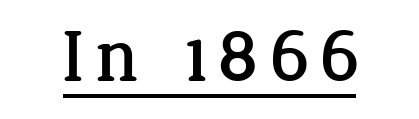
{"serif": "yes", "italic": "no", "width": "normal", "stroke_contrast": "low", "x_height": "medium", "monospaced": "no", "underline": "yes", "glyph_px": 76}
